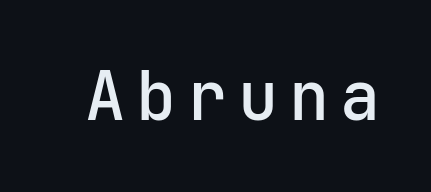
The image shows 67 px sans-serif type, upright, monospaced; set not underlined; low stroke contrast and a medium x-height.
